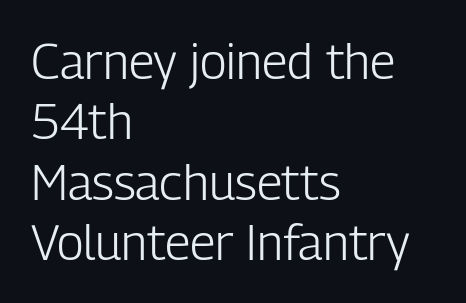
The image shows 49 px light, condensed sans-serif type, upright; set left-aligned, line spacing 1.23x, normal letter spacing, not underlined; low stroke contrast and a medium x-height.
